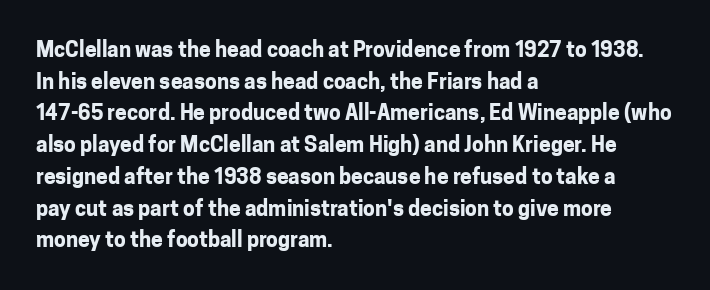
Q: Is the text bold? A: Yes.
Q: Is the text italic (slanted)? A: No, it is upright.
Q: Is the text underlined? A: No.
Q: How is the paragraph aligned? A: Left-aligned.
Q: Is the spacing between letters normal or unusually wide? A: Normal.
Q: Is the spacing between lines tight, normal or loose? A: Normal.
